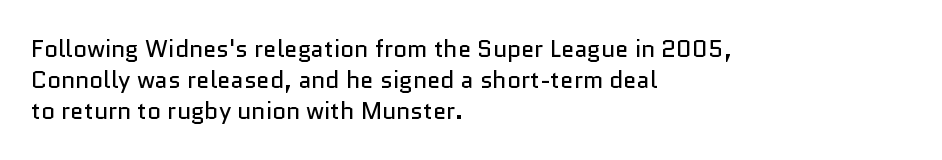
The image shows 24 px text type, upright; set left-aligned, normal line spacing (1.3x), normal letter spacing, not underlined.
